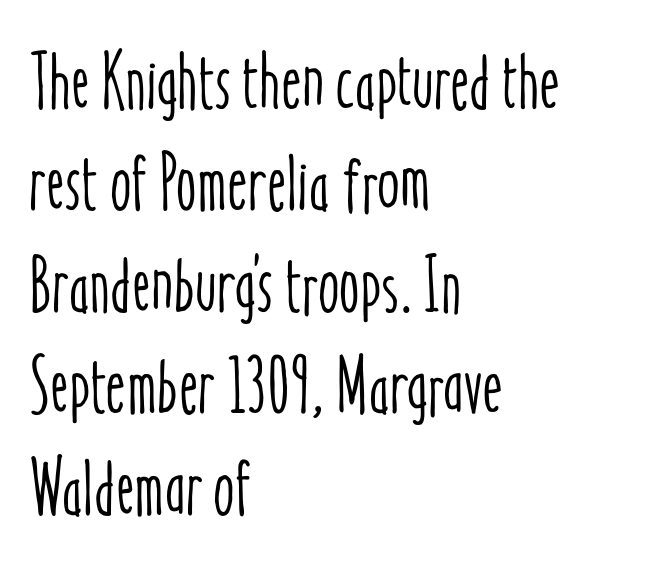
Q: Is the text italic (slanted)? A: No, it is upright.
Q: Is the text underlined? A: No.
Q: How is the paragraph aligned? A: Left-aligned.
Q: Is the spacing between letters normal or unusually wide? A: Normal.
Q: Is the spacing between lines tight, normal or loose? A: Normal.
Q: Width (condensed, normal, or wide)? A: Condensed.
Q: Stroke contrast? A: Low.
Q: x-height? A: Medium.
Q: Monospaced? A: No.
